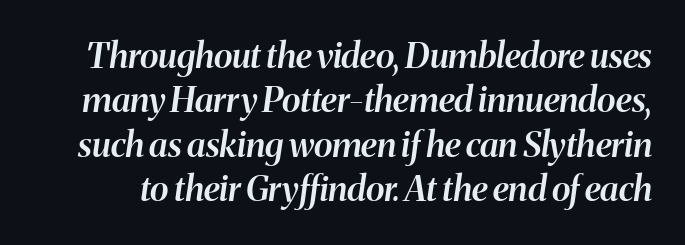
Is this a fixed-width face? No — the glyphs have proportional, varying widths. The rendering uses a moderate line-height, typical for paragraphs. Quick note: underline off. I'd describe the lettering as semibold — firm but not a full bold. This rendering leaves character spacing at its baseline value.
